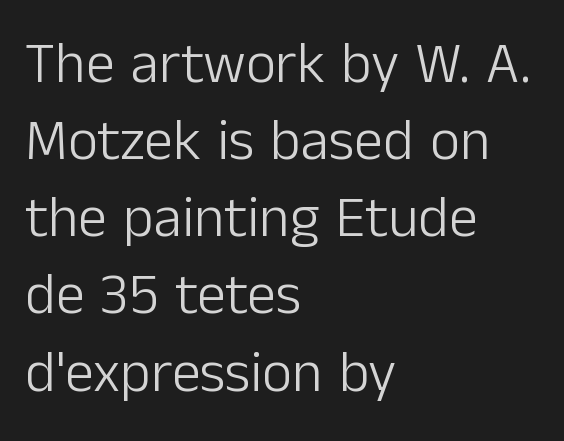
The image shows 58 px light sans-serif type, upright; set left-aligned, normal line spacing (1.33x), normal letter spacing, not underlined; low stroke contrast and a medium x-height.
